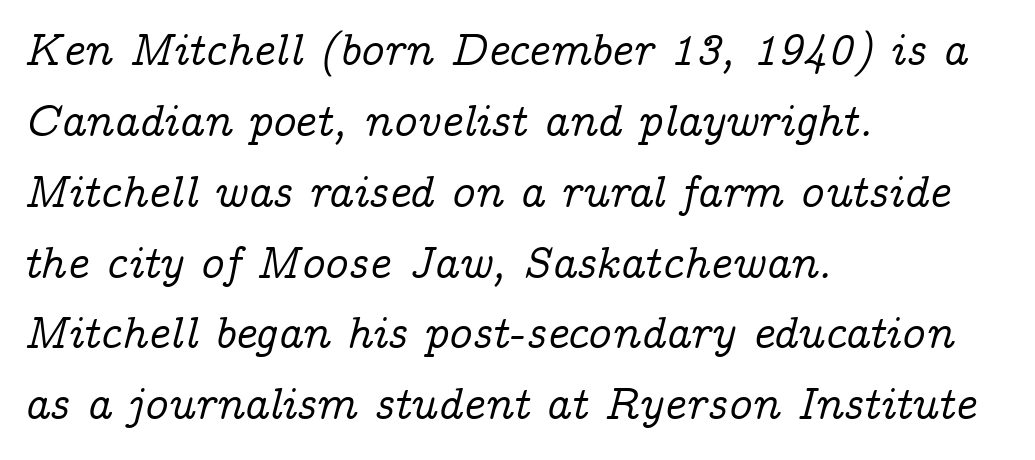
Q: Is the text italic (slanted)? A: Yes, it leans right by about 14 degrees.
Q: Is the typeface a serif or a sans-serif typeface? A: Serif.
Q: Is the text underlined? A: No.
Q: How is the paragraph aligned? A: Left-aligned.
Q: Is the spacing between letters normal or unusually wide? A: Normal.
Q: Is the spacing between lines tight, normal or loose? A: Normal.
Q: Width (condensed, normal, or wide)? A: Normal.
Q: Stroke contrast? A: Low.
Q: x-height? A: Medium.
Q: Monospaced? A: No.
